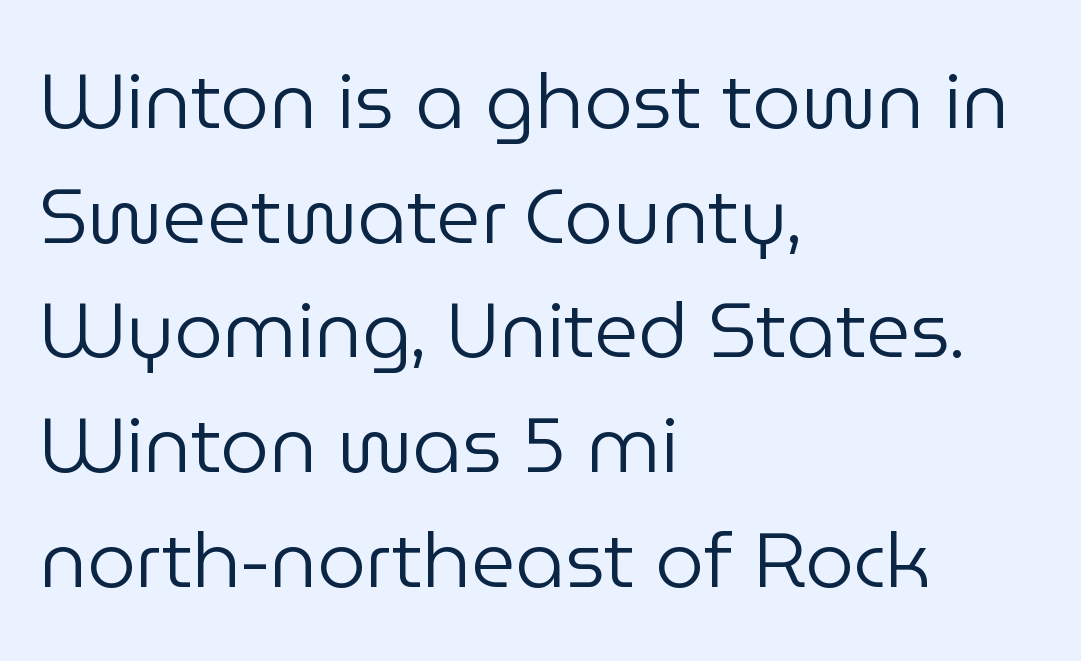
{"serif": "no", "italic": "no", "bold": "no", "weight": "regular", "width": "normal", "stroke_contrast": "low", "x_height": "medium", "monospaced": "no", "underline": "no", "align": "left", "line_spacing": "normal", "line_spacing_ratio": 1.49, "letter_spacing": "normal", "letter_spacing_em": 0.0, "glyph_px": 77}
